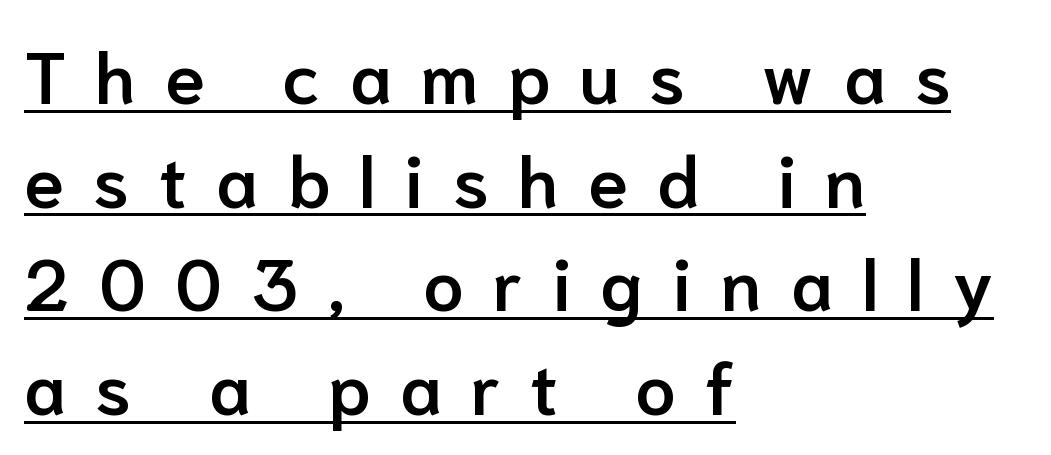
The image shows 72 px semibold sans-serif type, upright; set left-aligned, normal line spacing (1.44x), unusually wide letter spacing (+0.41 em), underlined; low stroke contrast and a medium x-height.
